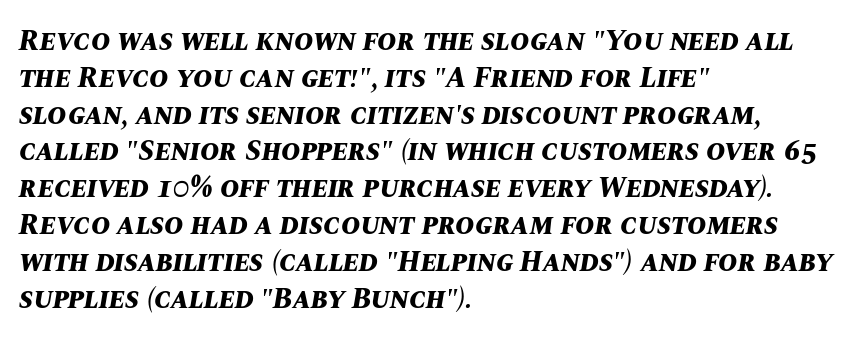
Quick note: underline off. Italic: yes, the glyphs are oblique. Character widths vary here, with narrow letters taking less room than wide ones. Vertical spacing — default. Here the glyphs are tracked normally, forming tight word shapes.
